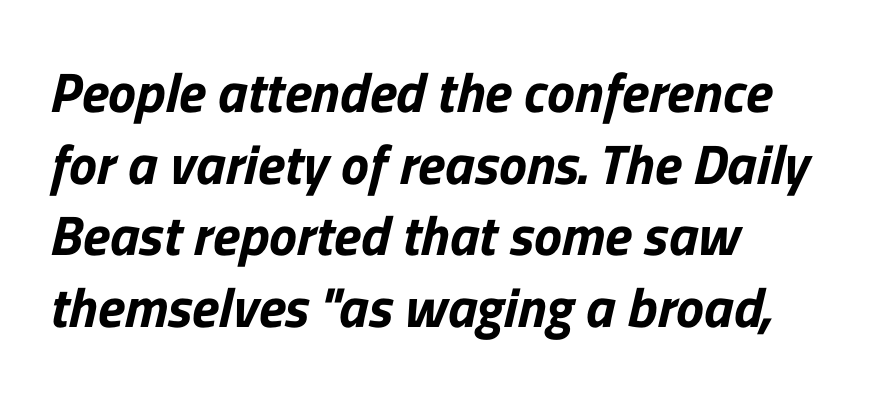
Regarding leading, the lines here are spaced in the standard way. Does the type have serifs? No, each stem ends abruptly. Compared with a centered layout, this one pins lines to the left instead. Note the varied advance widths — an 'i' is clearly narrower than an 'm'. Caption: standard tracking, unaltered.
